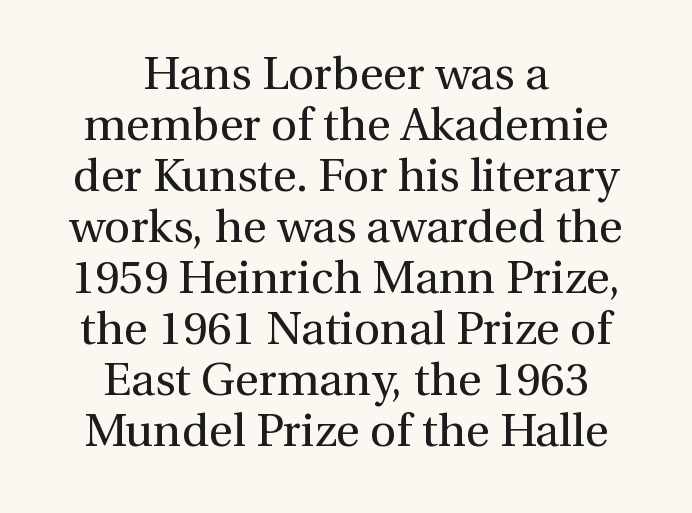
{"serif": "yes", "italic": "no", "bold": "no", "weight": "regular", "width": "normal", "stroke_contrast": "medium", "x_height": "medium", "monospaced": "no", "underline": "no", "align": "center", "line_spacing": "tight", "line_spacing_ratio": 1.11, "letter_spacing": "normal", "letter_spacing_em": 0.0, "glyph_px": 46}
